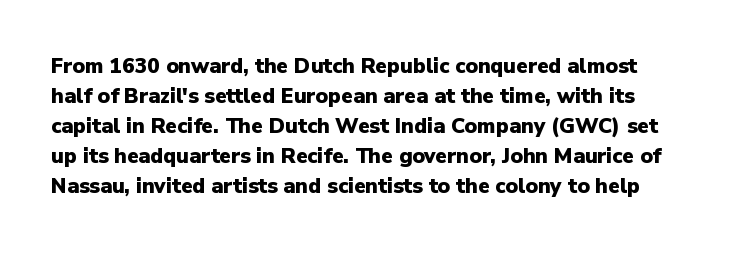
The typography opts for an upright posture over an oblique one. Compared with typical paragraphs, the rows here are spaced about the same. These words are printed bold, with thick strokes throughout. The letters sit at their default tracking, neither squeezed nor spread. Underlining? Definitely not there.
